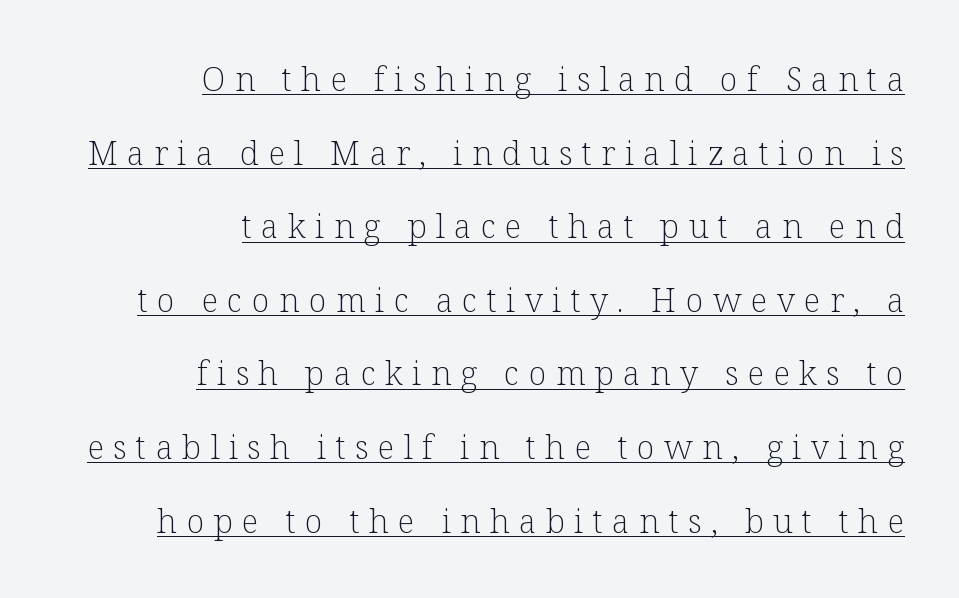
{"serif": "yes", "italic": "no", "bold": "no", "weight": "light", "width": "normal", "stroke_contrast": "low", "x_height": "medium", "monospaced": "no", "underline": "yes", "align": "right", "line_spacing": "loose", "line_spacing_ratio": 2.23, "letter_spacing": "wide", "letter_spacing_em": 0.28, "glyph_px": 33}
